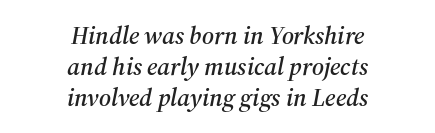
Q: Is the text italic (slanted)? A: Yes, it leans right by about 12 degrees.
Q: Is the text underlined? A: No.
Q: How is the paragraph aligned? A: Centered.
Q: Is the spacing between letters normal or unusually wide? A: Normal.
